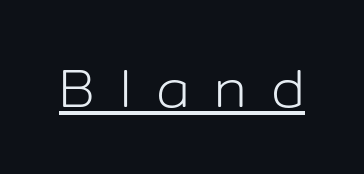
{"serif": "no", "italic": "no", "bold": "no", "weight": "light", "width": "normal", "stroke_contrast": "low", "x_height": "medium", "monospaced": "no", "underline": "yes", "letter_spacing": "wide", "letter_spacing_em": 0.45, "glyph_px": 55}
